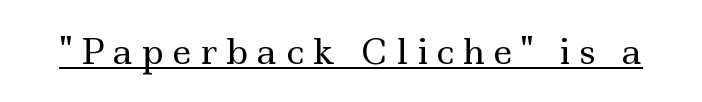
{"serif": "yes", "italic": "no", "bold": "no", "weight": "regular", "width": "wide", "x_height": "small", "monospaced": "no", "underline": "yes", "letter_spacing": "wide", "letter_spacing_em": 0.24, "glyph_px": 35}
